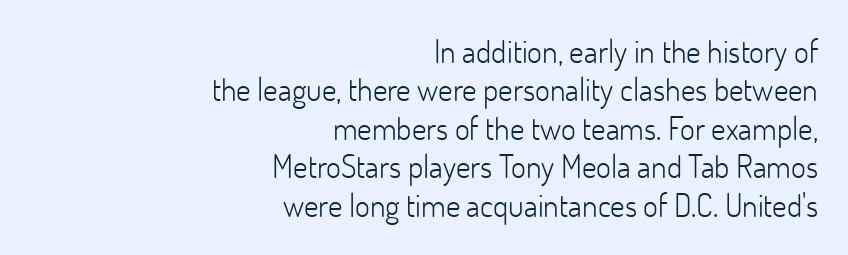
Q: Is the text bold? A: No.
Q: Is the text italic (slanted)? A: No, it is upright.
Q: Is the typeface a serif or a sans-serif typeface? A: Sans-serif.
Q: Is the text underlined? A: No.
Q: How is the paragraph aligned? A: Right-aligned.
Q: Is the spacing between letters normal or unusually wide? A: Normal.
Q: Width (condensed, normal, or wide)? A: Normal.
Q: Stroke contrast? A: Low.
Q: x-height? A: Small.
Q: Monospaced? A: No.
